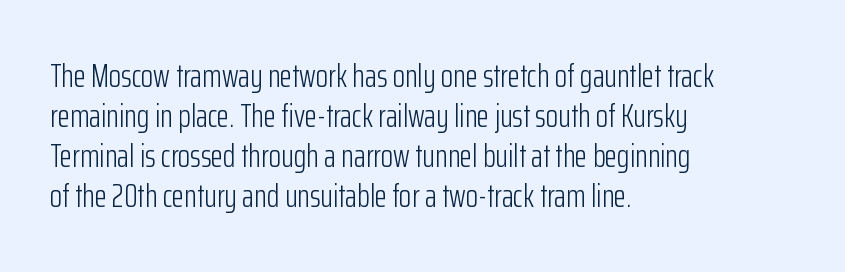
Bare-footed words on every line. How are the letters spaced? Ordinarily, with no added tracking. On a weight scale, this lands at 450 or below. The letters stand straight up with perfectly vertical stems. The paragraph shown leans on its left margin.
